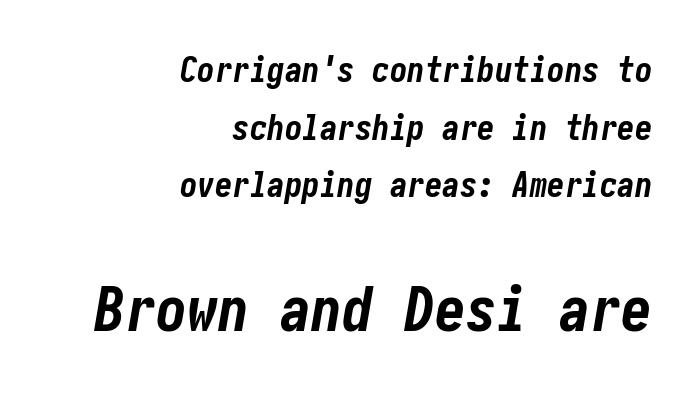
The image shows 62 px bold, condensed type, italic (leaning right); set right-aligned, normal line spacing (1.65x), normal letter spacing, not underlined; the second (bottom) block is 1.77x larger; low stroke contrast and a medium x-height.
